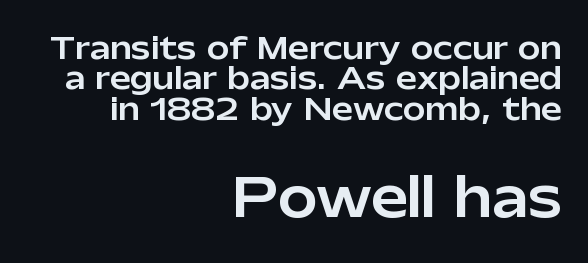
This is roman type, the default non-slanted kind. Letters rest on an invisible, unmarked baseline. In terms of letterspacing, this is plain default setting. These lines are rendered in a variable-pitch font. Reading down the block, your eye finds every line finishing at a fixed right position. The emphasis by scale lands on block number two, below.
